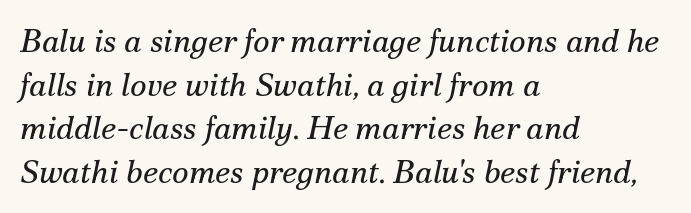
The image shows 32 px regular-weight serif type, italic (leaning right); set left-aligned, normal line spacing (1.36x), normal letter spacing, not underlined; medium stroke contrast and a small x-height.
